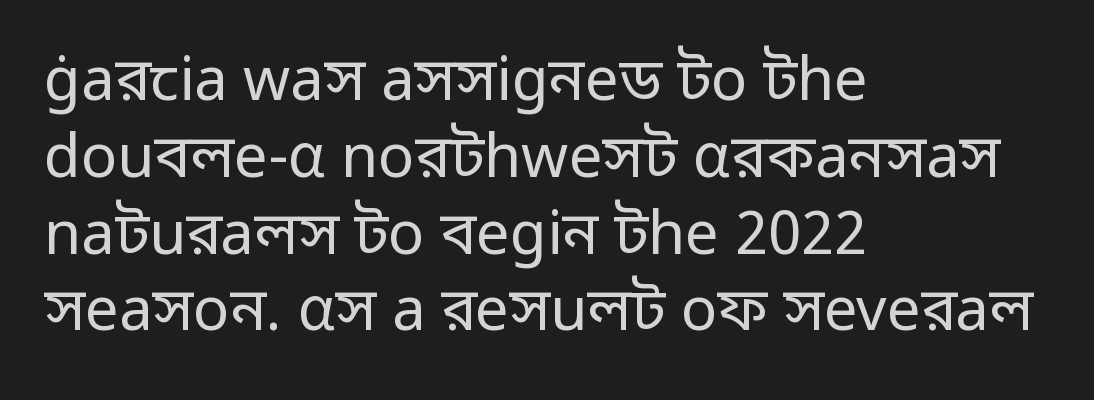
Q: Is the text bold? A: No.
Q: Is the text italic (slanted)? A: No, it is upright.
Q: Is the typeface a serif or a sans-serif typeface? A: Sans-serif.
Q: Is the text underlined? A: No.
Q: How is the paragraph aligned? A: Left-aligned.
Q: Is the spacing between letters normal or unusually wide? A: Normal.
Q: Is the spacing between lines tight, normal or loose? A: Normal.
Q: Width (condensed, normal, or wide)? A: Normal.
Q: Stroke contrast? A: Low.
Q: x-height? A: Medium.
Q: Monospaced? A: No.
